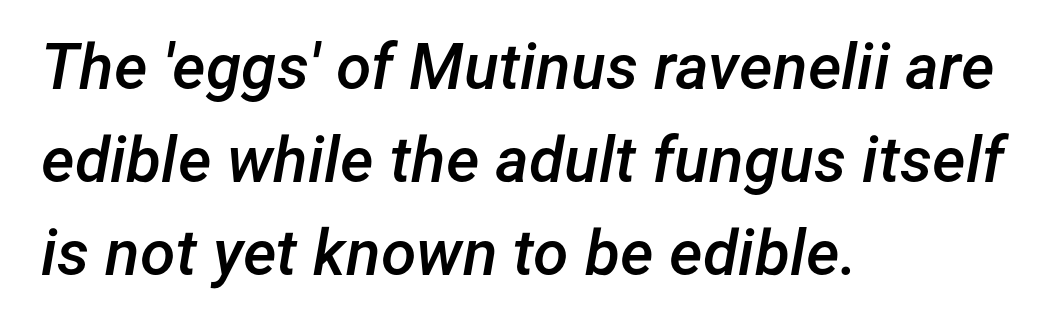
{"italic": "yes", "lean": "right", "slant_degrees": 12, "bold": "semi", "weight": "semibold", "width": "normal", "stroke_contrast": "low", "x_height": "medium", "monospaced": "no", "underline": "no", "align": "left", "line_spacing": "normal", "line_spacing_ratio": 1.45, "letter_spacing": "normal", "letter_spacing_em": 0.0, "glyph_px": 64}
